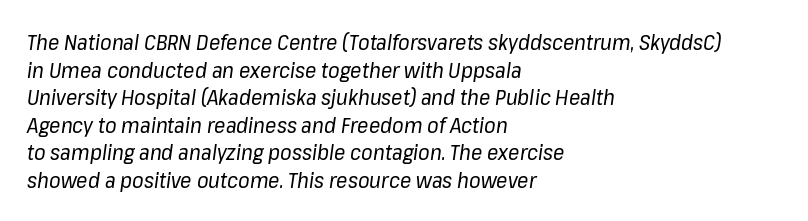
Q: Is the text bold? A: No.
Q: Is the text italic (slanted)? A: Yes, it leans right by about 8 degrees.
Q: Is the text underlined? A: No.
Q: How is the paragraph aligned? A: Left-aligned.
Q: Is the spacing between letters normal or unusually wide? A: Normal.
Q: Is the spacing between lines tight, normal or loose? A: Normal.
